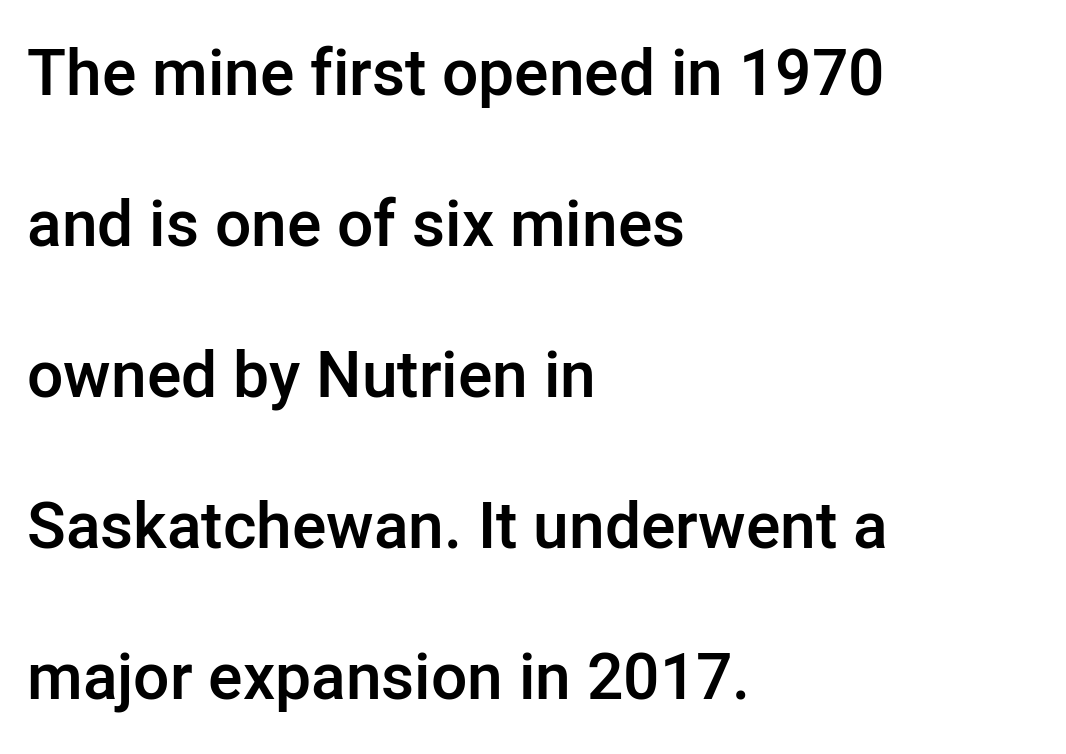
The image shows 64 px semibold sans-serif type, upright; set left-aligned, loose line spacing (2.36x), normal letter spacing, not underlined; low stroke contrast and a medium x-height.
